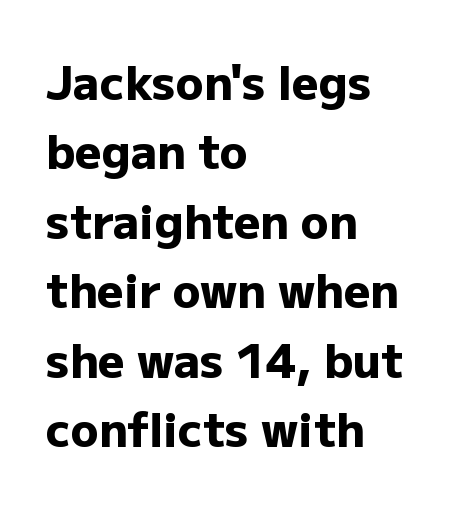
The image shows 46 px heavy sans-serif type, upright; set left-aligned, normal line spacing (1.51x), normal letter spacing, not underlined; low stroke contrast and a medium x-height.
